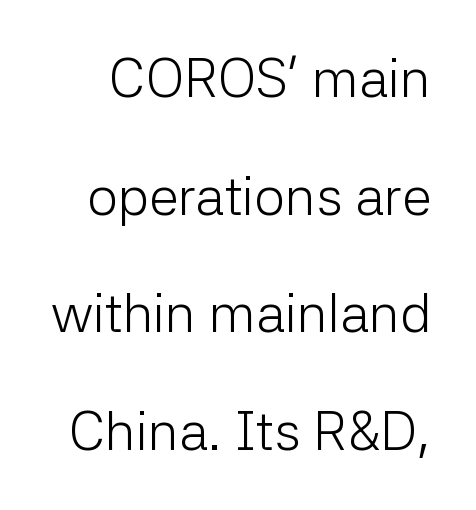
The image shows 54 px light sans-serif type, upright; set loose line spacing (2.18x), normal letter spacing, not underlined; low stroke contrast and a medium x-height.
